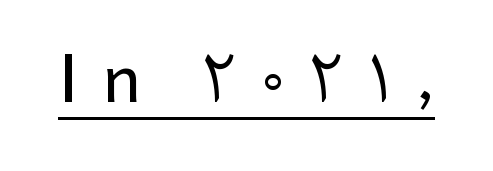
Q: Is the text italic (slanted)? A: No, it is upright.
Q: Is the typeface a serif or a sans-serif typeface? A: Sans-serif.
Q: Is the text underlined? A: Yes.
Q: Is the spacing between letters normal or unusually wide? A: Unusually wide.
Q: Width (condensed, normal, or wide)? A: Normal.
Q: Stroke contrast? A: Low.
Q: x-height? A: Medium.
Q: Monospaced? A: No.
